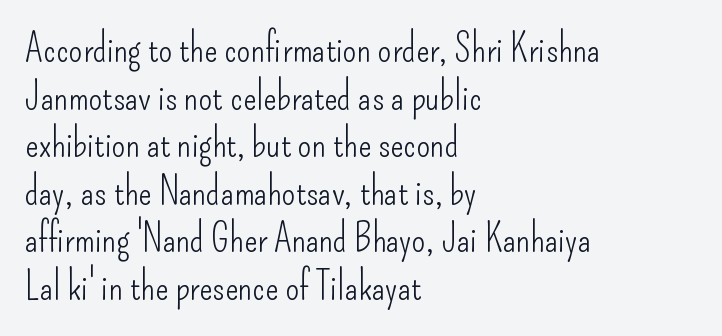
The image shows 39 px light, condensed sans-serif type, upright; set left-aligned, line spacing 1.22x, normal letter spacing, not underlined; low stroke contrast and a small x-height.
